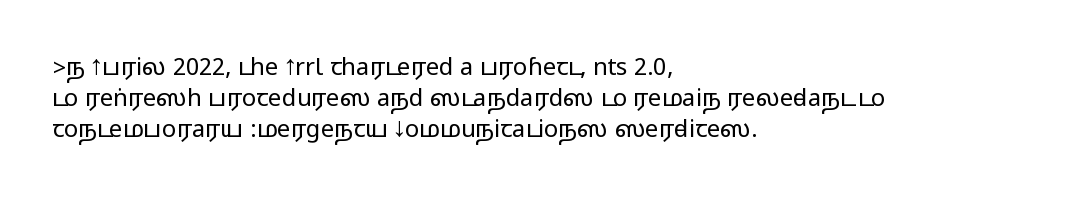
{"italic": "no", "underline": "no", "align": "left", "line_spacing": "normal", "line_spacing_ratio": 1.3, "letter_spacing": "normal", "letter_spacing_em": 0.0, "glyph_px": 24}
